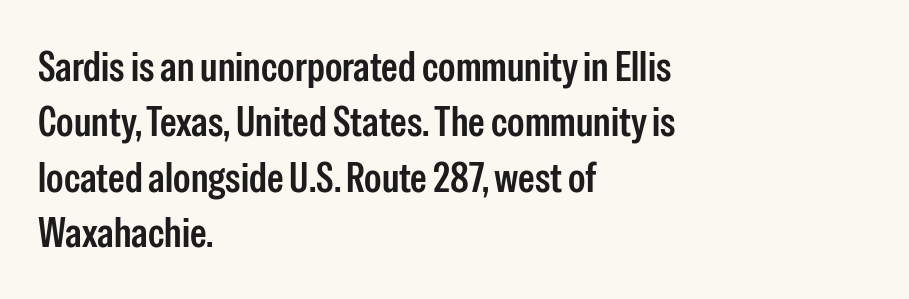
The image shows 42 px semibold, condensed sans-serif type, upright; set left-aligned, normal line spacing (1.32x), normal letter spacing, not underlined; low stroke contrast and a medium x-height.
